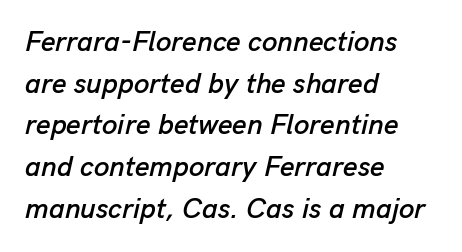
The typography opts for an oblique posture over an upright one. This rendering leaves character spacing at its baseline value. Is this a fixed-width face? No — the glyphs have proportional, varying widths. Caption: multi-line text, flush left, ragged right.
